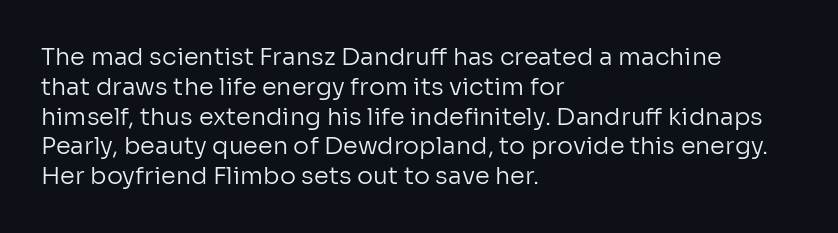
Q: Is the text bold? A: No.
Q: Is the text italic (slanted)? A: No, it is upright.
Q: Is the text underlined? A: No.
Q: How is the paragraph aligned? A: Left-aligned.
Q: Is the spacing between letters normal or unusually wide? A: Normal.
